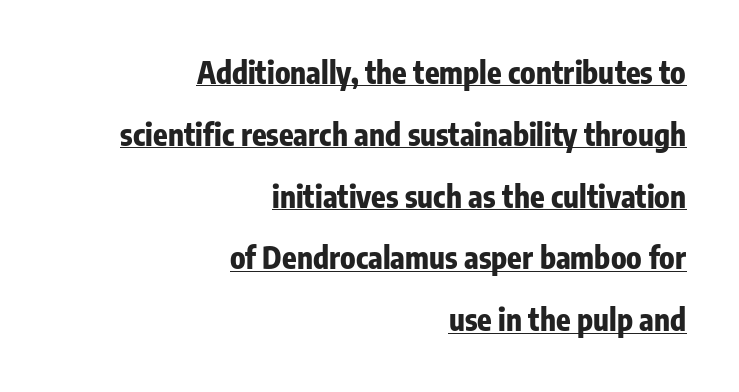
The image shows 30 px bold, condensed sans-serif type, upright; set right-aligned, loose line spacing (2.06x), normal letter spacing, underlined; low stroke contrast and a medium x-height.
